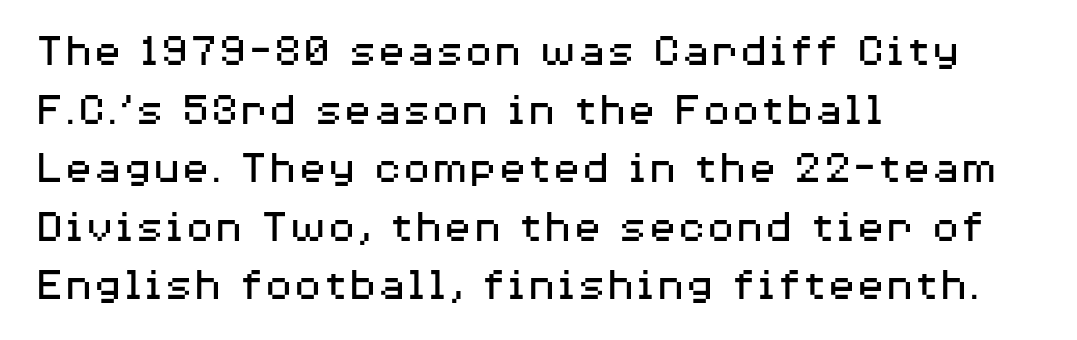
Q: Is the text bold? A: No.
Q: Is the text italic (slanted)? A: No, it is upright.
Q: Is the typeface a serif or a sans-serif typeface? A: Sans-serif.
Q: Is the text underlined? A: No.
Q: How is the paragraph aligned? A: Left-aligned.
Q: Is the spacing between letters normal or unusually wide? A: Normal.
Q: Width (condensed, normal, or wide)? A: Wide.
Q: Stroke contrast? A: Medium.
Q: x-height? A: Medium.
Q: Monospaced? A: No.
